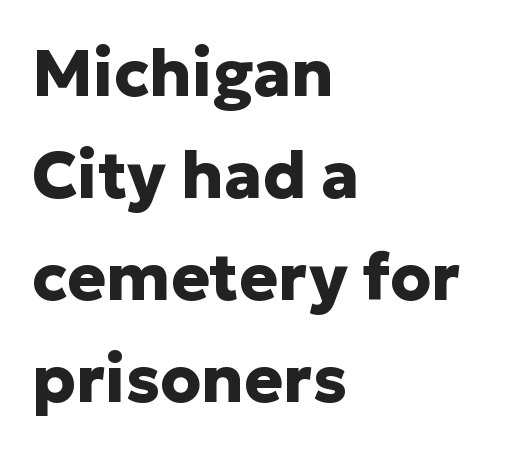
{"serif": "no", "italic": "no", "bold": "yes", "weight": "heavy", "width": "normal", "stroke_contrast": "low", "x_height": "medium", "monospaced": "no", "underline": "no", "align": "left", "line_spacing": "normal", "line_spacing_ratio": 1.57, "letter_spacing": "normal", "letter_spacing_em": 0.0, "glyph_px": 65}
